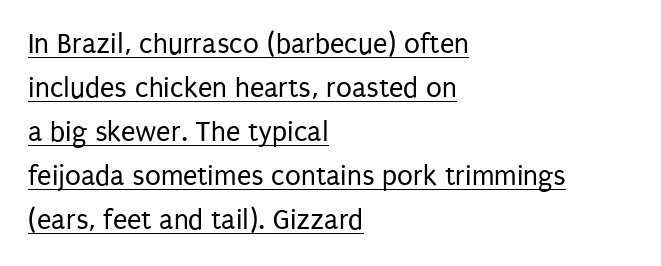
{"serif": "no", "italic": "no", "bold": "no", "weight": "regular", "width": "condensed", "stroke_contrast": "low", "x_height": "large", "monospaced": "no", "underline": "yes", "align": "left", "line_spacing": "normal", "line_spacing_ratio": 1.52, "letter_spacing": "normal", "letter_spacing_em": 0.0, "glyph_px": 29}
